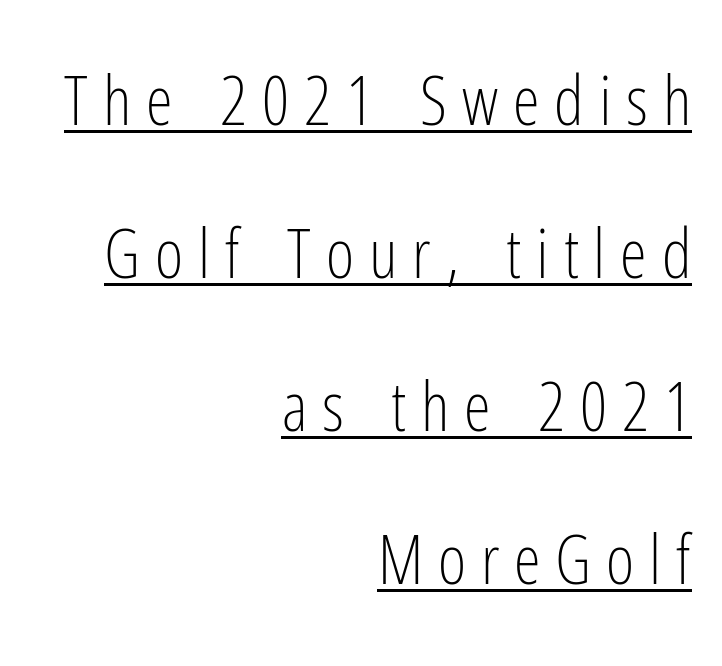
{"serif": "no", "italic": "no", "bold": "no", "weight": "light", "width": "condensed", "stroke_contrast": "low", "x_height": "medium", "monospaced": "no", "underline": "yes", "align": "right", "line_spacing": "loose", "line_spacing_ratio": 2.25, "letter_spacing": "wide", "letter_spacing_em": 0.22, "glyph_px": 68}
